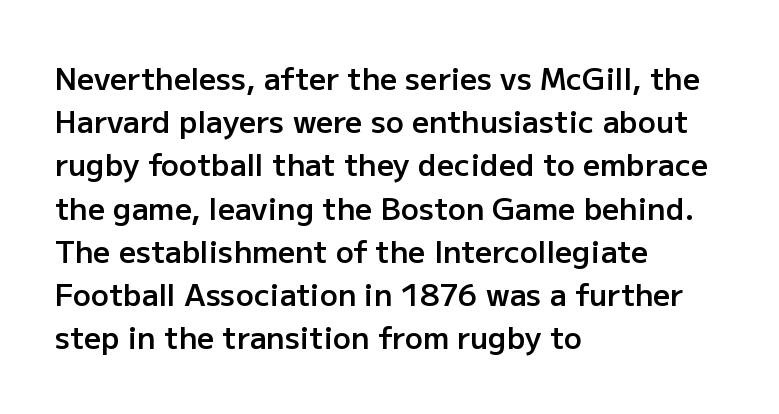
Q: Is the text bold? A: Semi-bold.
Q: Is the text italic (slanted)? A: No, it is upright.
Q: Is the typeface a serif or a sans-serif typeface? A: Sans-serif.
Q: Is the text underlined? A: No.
Q: How is the paragraph aligned? A: Left-aligned.
Q: Is the spacing between letters normal or unusually wide? A: Normal.
Q: Is the spacing between lines tight, normal or loose? A: Normal.
Q: Width (condensed, normal, or wide)? A: Normal.
Q: Stroke contrast? A: Low.
Q: x-height? A: Medium.
Q: Monospaced? A: No.
